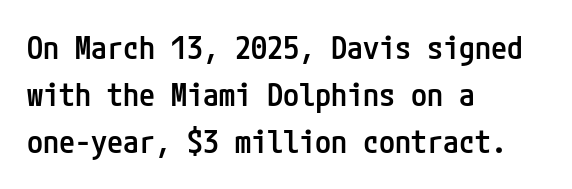
Q: Is the text bold? A: Semi-bold.
Q: Is the text italic (slanted)? A: No, it is upright.
Q: Is the typeface a serif or a sans-serif typeface? A: Sans-serif.
Q: Is the text underlined? A: No.
Q: How is the paragraph aligned? A: Left-aligned.
Q: Is the spacing between letters normal or unusually wide? A: Normal.
Q: Is the spacing between lines tight, normal or loose? A: Normal.
Q: Width (condensed, normal, or wide)? A: Condensed.
Q: Stroke contrast? A: Low.
Q: x-height? A: Medium.
